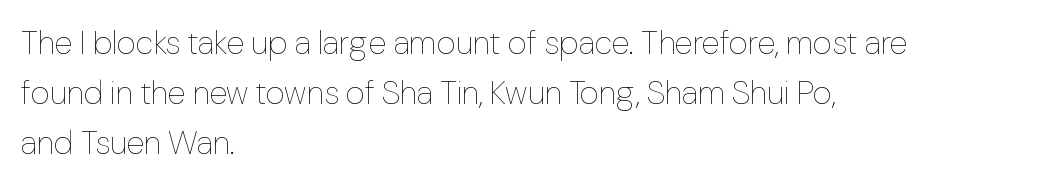
Q: Is the text bold? A: No.
Q: Is the text italic (slanted)? A: No, it is upright.
Q: Is the text underlined? A: No.
Q: How is the paragraph aligned? A: Left-aligned.
Q: Is the spacing between letters normal or unusually wide? A: Normal.
Q: Is the spacing between lines tight, normal or loose? A: Normal.
Q: Width (condensed, normal, or wide)? A: Normal.
Q: Stroke contrast? A: Low.
Q: x-height? A: Medium.
Q: Monospaced? A: No.
